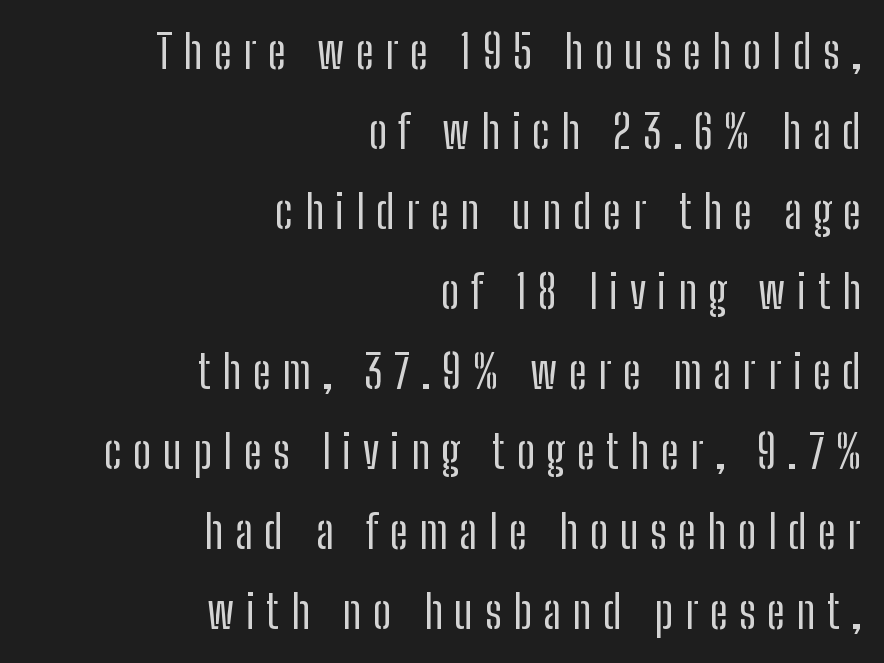
{"serif": "no", "italic": "no", "bold": "no", "weight": "regular", "width": "condensed", "stroke_contrast": "low", "x_height": "medium", "monospaced": "no", "underline": "no", "align": "right", "line_spacing_ratio": 1.74, "letter_spacing": "wide", "letter_spacing_em": 0.25, "glyph_px": 46}
